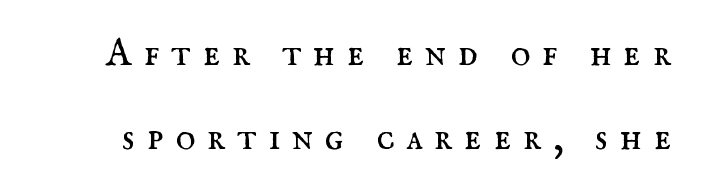
{"serif": "yes", "italic": "no", "bold": "no", "weight": "regular", "width": "normal", "stroke_contrast": "medium", "x_height": "small", "monospaced": "no", "underline": "no", "line_spacing": "loose", "line_spacing_ratio": 2.21, "letter_spacing": "wide", "letter_spacing_em": 0.31, "glyph_px": 38}
